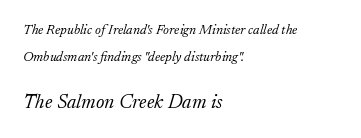
Q: Is the text bold? A: No.
Q: Is the text italic (slanted)? A: Yes, it leans right by about 17 degrees.
Q: Is the text underlined? A: No.
Q: How is the paragraph aligned? A: Left-aligned.
Q: Is the spacing between letters normal or unusually wide? A: Normal.
Q: Is the spacing between lines tight, normal or loose? A: Loose.
Q: Which block of text is set in a larger size, the first (top) or the second (bottom)? A: The second (bottom) one.
